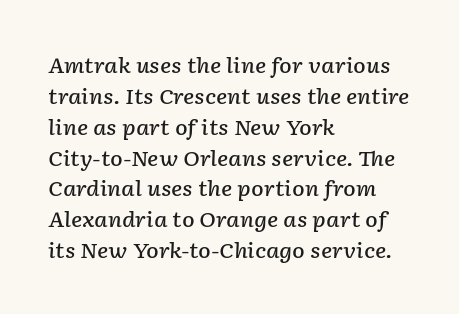
The image shows 21 px text type, italic (leaning right); set left-aligned, normal line spacing (1.47x), normal letter spacing, not underlined.
